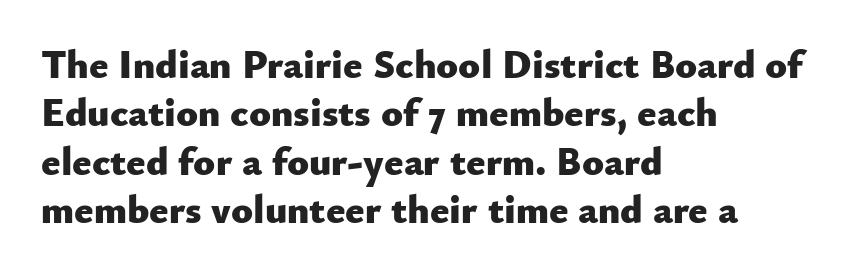
Q: Is the text bold? A: Yes.
Q: Is the text italic (slanted)? A: No, it is upright.
Q: Is the typeface a serif or a sans-serif typeface? A: Sans-serif.
Q: Is the text underlined? A: No.
Q: How is the paragraph aligned? A: Left-aligned.
Q: Is the spacing between letters normal or unusually wide? A: Normal.
Q: Width (condensed, normal, or wide)? A: Normal.
Q: Stroke contrast? A: Low.
Q: x-height? A: Small.
Q: Monospaced? A: No.
